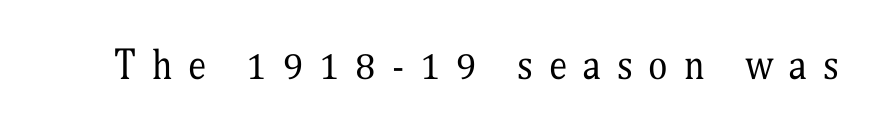
Q: Is the text bold? A: No.
Q: Is the text italic (slanted)? A: No, it is upright.
Q: Is the typeface a serif or a sans-serif typeface? A: Serif.
Q: Is the text underlined? A: No.
Q: Is the spacing between letters normal or unusually wide? A: Unusually wide.
Q: Width (condensed, normal, or wide)? A: Condensed.
Q: Stroke contrast? A: Medium.
Q: x-height? A: Medium.
Q: Monospaced? A: No.
